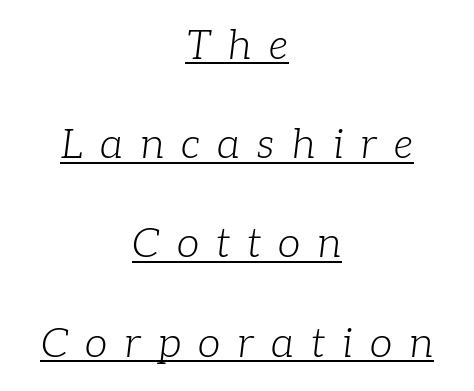
Q: Is the text bold? A: No.
Q: Is the text italic (slanted)? A: Yes, it leans right by about 7 degrees.
Q: Is the typeface a serif or a sans-serif typeface? A: Serif.
Q: Is the text underlined? A: Yes.
Q: How is the paragraph aligned? A: Centered.
Q: Is the spacing between letters normal or unusually wide? A: Unusually wide.
Q: Is the spacing between lines tight, normal or loose? A: Loose.
Q: Width (condensed, normal, or wide)? A: Normal.
Q: Stroke contrast? A: Low.
Q: x-height? A: Medium.
Q: Monospaced? A: No.
